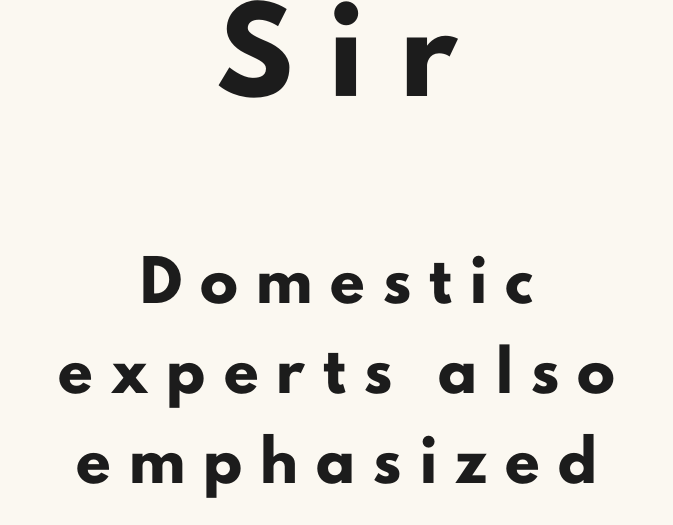
Q: Is the text bold? A: Yes.
Q: Is the text italic (slanted)? A: No, it is upright.
Q: Is the typeface a serif or a sans-serif typeface? A: Sans-serif.
Q: Is the text underlined? A: No.
Q: How is the paragraph aligned? A: Centered.
Q: Is the spacing between letters normal or unusually wide? A: Unusually wide.
Q: Is the spacing between lines tight, normal or loose? A: Loose.
Q: Which block of text is set in a larger size, the first (top) or the second (bottom)? A: The first (top) one.
Q: Width (condensed, normal, or wide)? A: Normal.
Q: Stroke contrast? A: Low.
Q: x-height? A: Small.
Q: Monospaced? A: No.
